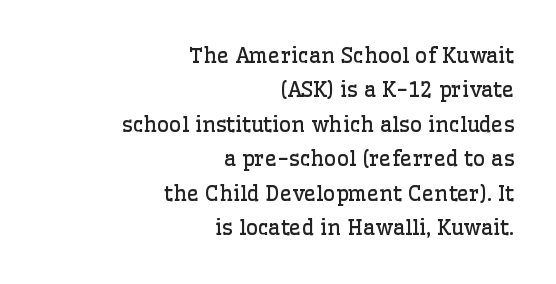
The image shows 21 px text type, upright; set right-aligned, normal line spacing (1.64x), normal letter spacing, not underlined.
